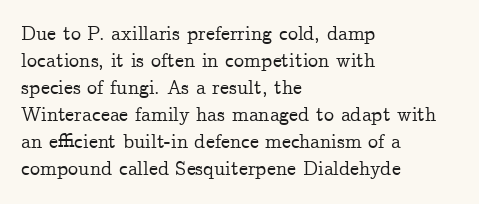
{"italic": "no", "underline": "no", "align": "left", "line_spacing": "normal", "line_spacing_ratio": 1.35, "letter_spacing": "normal", "letter_spacing_em": 0.0, "glyph_px": 20}
